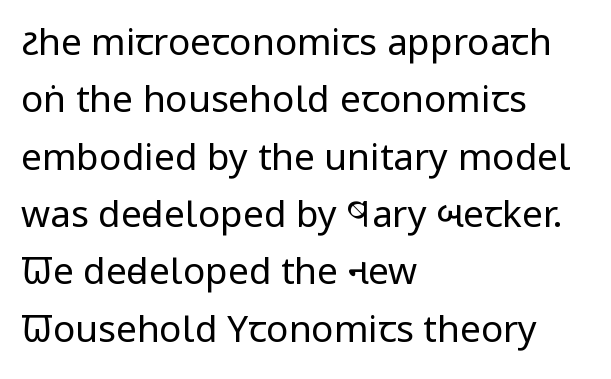
Italic? Not at all — the glyphs are vertical. A typesetter would call this zero additional tracking. Descenders are the only things crossing below the line. The designer left line spacing at the default.
